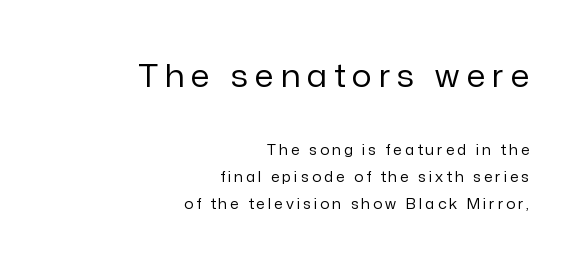
{"serif": "no", "italic": "no", "bold": "no", "weight": "regular", "width": "normal", "stroke_contrast": "low", "x_height": "medium", "monospaced": "no", "underline": "no", "align": "right", "line_spacing": "loose", "line_spacing_ratio": 1.96, "letter_spacing": "wide", "letter_spacing_em": 0.23, "larger_block": "first", "size_ratio": 2.21, "glyph_px": 31}
